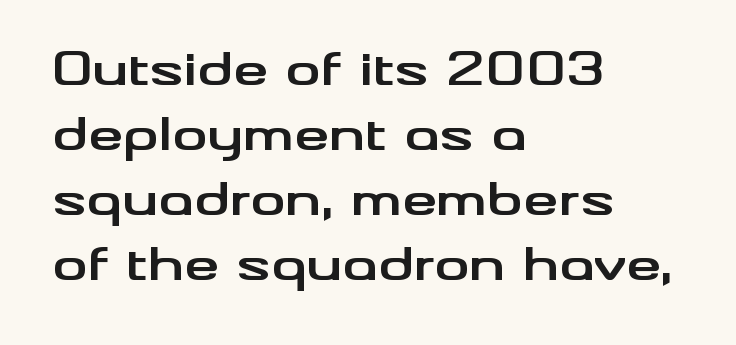
The image shows 44 px bold, wide sans-serif type, upright; set left-aligned, normal line spacing (1.48x), normal letter spacing, not underlined; medium stroke contrast and a small x-height.
